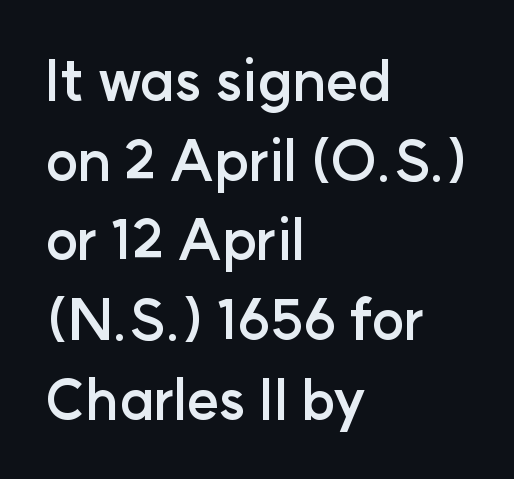
A typesetter would label this face a sans. Nobody drew a line under any word here. These words are printed bold, with thick strokes throughout. The letters stand straight up with perfectly vertical stems.
